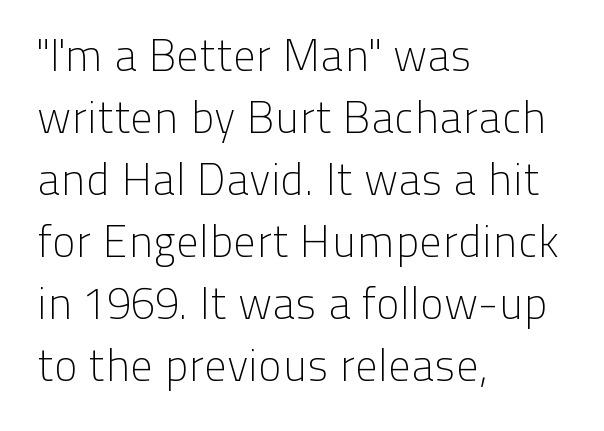
The image shows 45 px light sans-serif type, upright; set left-aligned, normal line spacing (1.38x), normal letter spacing, not underlined; low stroke contrast and a medium x-height.
